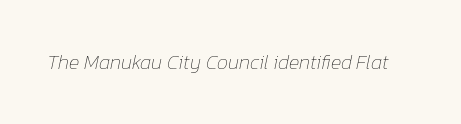
{"italic": "yes", "lean": "right", "slant_degrees": 12, "bold": "no", "underline": "no", "letter_spacing": "normal", "letter_spacing_em": 0.0, "glyph_px": 20}
